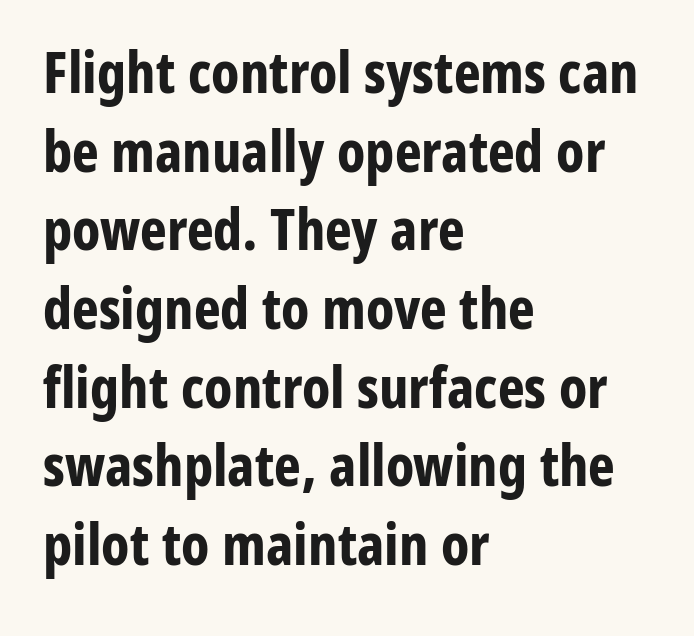
The image shows 57 px bold, condensed sans-serif type, upright; set left-aligned, normal line spacing (1.38x), normal letter spacing, not underlined; low stroke contrast and a medium x-height.
